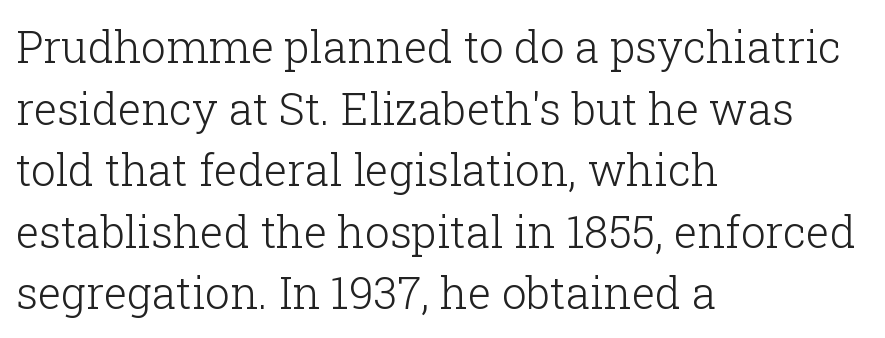
The image shows 44 px light serif type, upright; set left-aligned, normal line spacing (1.4x), normal letter spacing, not underlined; low stroke contrast and a medium x-height.
